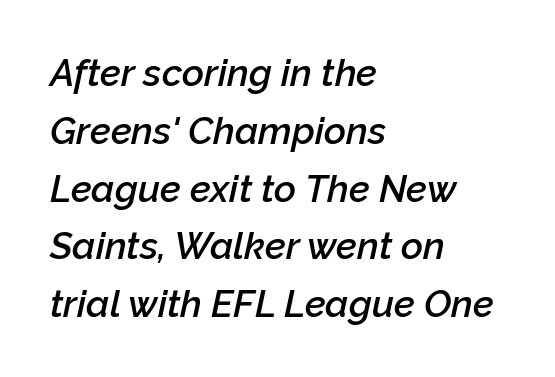
The image shows 38 px semibold type, italic (leaning right); set left-aligned, normal line spacing (1.52x), normal letter spacing, not underlined; low stroke contrast and a medium x-height.
